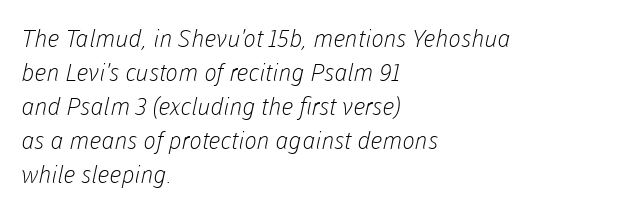
This rendering uses left alignment, leaving the right contour irregular. The space beneath each line is pristine and unruled. The passage shown stacks its lines at a standard gap. Inter-character spacing is left at the font's built-in metrics. Weight class: somewhere from thin through regular.
